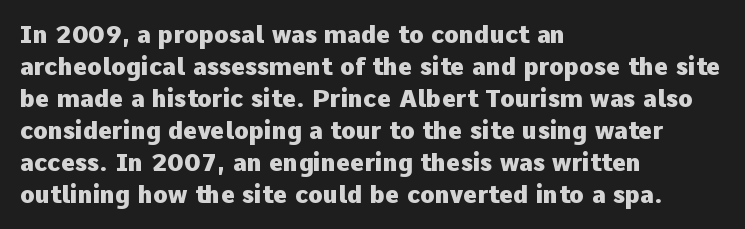
The image shows 24 px bold type, upright; set left-aligned, normal line spacing (1.33x), normal letter spacing, not underlined.
